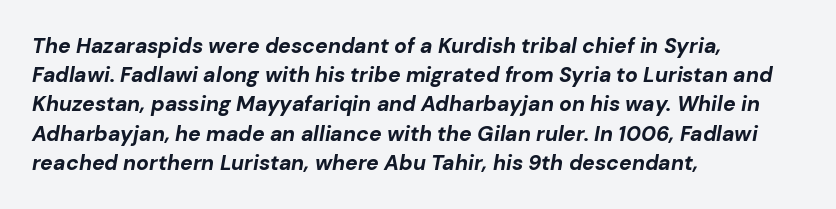
The image shows 21 px bold type, italic (leaning right); set left-aligned, normal line spacing (1.39x), normal letter spacing, not underlined.
